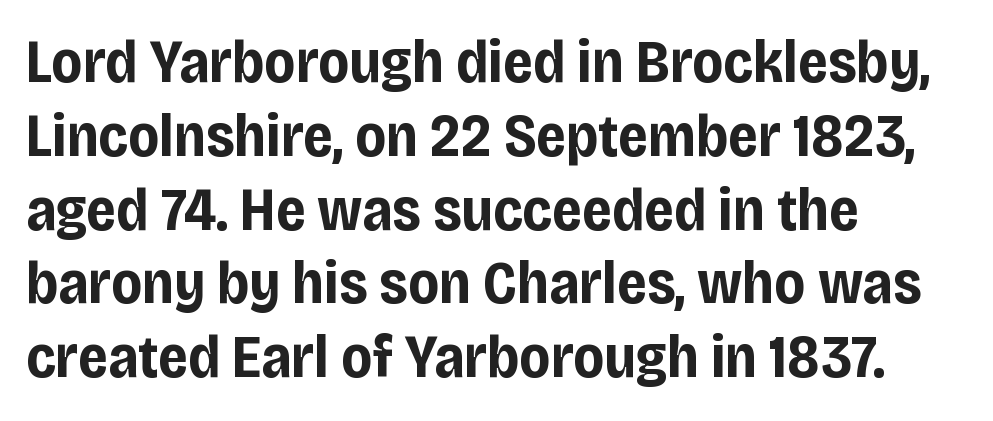
Q: Is the text bold? A: Yes.
Q: Is the text italic (slanted)? A: No, it is upright.
Q: Is the typeface a serif or a sans-serif typeface? A: Sans-serif.
Q: Is the text underlined? A: No.
Q: How is the paragraph aligned? A: Left-aligned.
Q: Is the spacing between letters normal or unusually wide? A: Normal.
Q: Width (condensed, normal, or wide)? A: Condensed.
Q: Stroke contrast? A: Low.
Q: x-height? A: Large.
Q: Monospaced? A: No.
